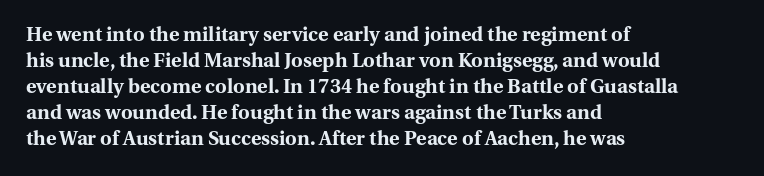
Q: Is the text bold? A: Yes.
Q: Is the text italic (slanted)? A: No, it is upright.
Q: Is the text underlined? A: No.
Q: How is the paragraph aligned? A: Left-aligned.
Q: Is the spacing between letters normal or unusually wide? A: Normal.
Q: Is the spacing between lines tight, normal or loose? A: Normal.
